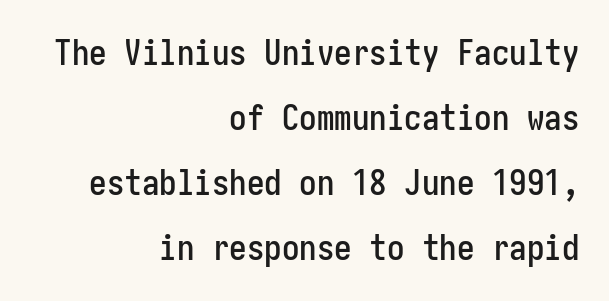
Q: Is the text italic (slanted)? A: No, it is upright.
Q: Is the typeface a serif or a sans-serif typeface? A: Sans-serif.
Q: Is the text underlined? A: No.
Q: How is the paragraph aligned? A: Right-aligned.
Q: Is the spacing between letters normal or unusually wide? A: Normal.
Q: Width (condensed, normal, or wide)? A: Condensed.
Q: Stroke contrast? A: Low.
Q: x-height? A: Medium.
